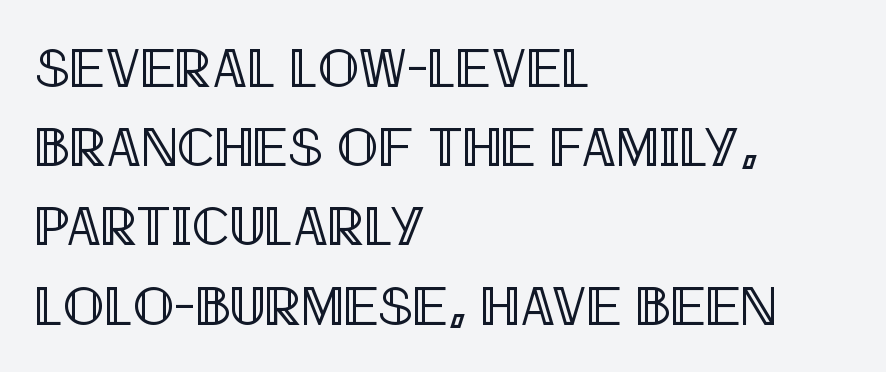
Q: Is the text italic (slanted)? A: No, it is upright.
Q: Is the text underlined? A: No.
Q: How is the paragraph aligned? A: Left-aligned.
Q: Is the spacing between letters normal or unusually wide? A: Normal.
Q: Is the spacing between lines tight, normal or loose? A: Normal.
Q: Width (condensed, normal, or wide)? A: Condensed.
Q: x-height? A: Large.
Q: Monospaced? A: No.
